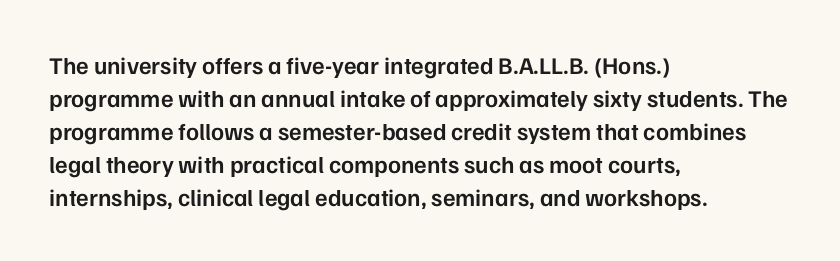
Leading: standard. The passage shown is semibold, sitting just below true bold. Descenders are the only things crossing below the line. Inter-character spacing is left at the font's built-in metrics. Notice how the stems are strictly vertical — no italics here.
